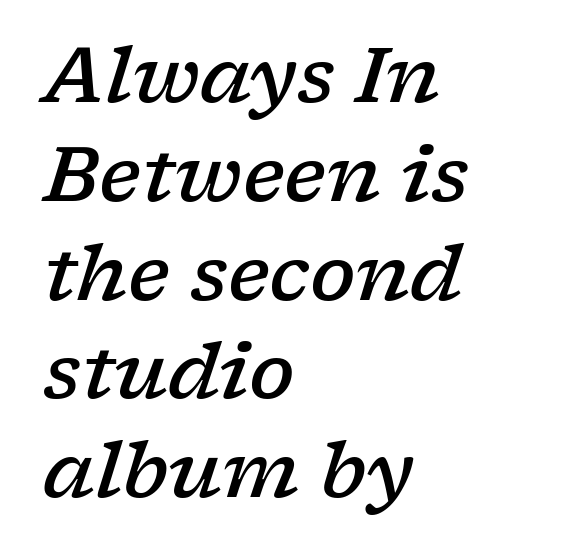
Q: Is the text bold? A: Semi-bold.
Q: Is the text italic (slanted)? A: Yes, it leans right by about 17 degrees.
Q: Is the typeface a serif or a sans-serif typeface? A: Serif.
Q: Is the text underlined? A: No.
Q: How is the paragraph aligned? A: Left-aligned.
Q: Is the spacing between letters normal or unusually wide? A: Normal.
Q: Is the spacing between lines tight, normal or loose? A: Normal.
Q: Width (condensed, normal, or wide)? A: Wide.
Q: Stroke contrast? A: Low.
Q: x-height? A: Medium.
Q: Monospaced? A: No.
